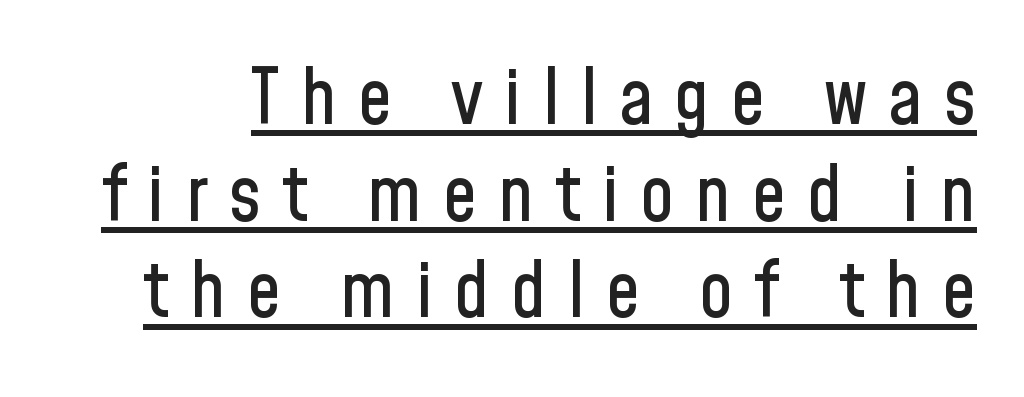
The image shows 76 px condensed sans-serif type, upright; set normal line spacing (1.27x), unusually wide letter spacing (+0.28 em), underlined; low stroke contrast and a medium x-height.
